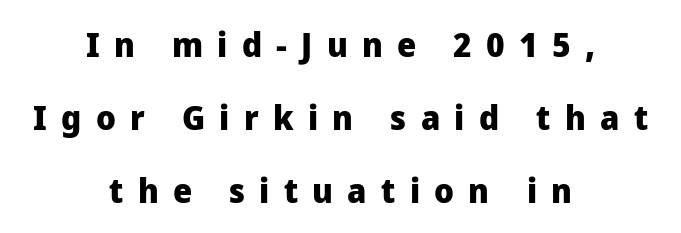
{"serif": "no", "italic": "no", "bold": "yes", "weight": "heavy", "width": "normal", "stroke_contrast": "low", "x_height": "medium", "monospaced": "no", "underline": "no", "align": "center", "line_spacing": "loose", "line_spacing_ratio": 2.14, "letter_spacing": "wide", "letter_spacing_em": 0.42, "glyph_px": 34}
